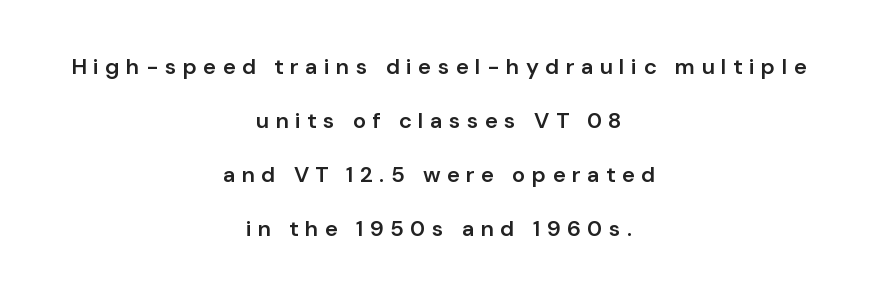
The image shows 22 px text type, upright; set centered, loose line spacing (2.45x), unusually wide letter spacing (+0.29 em), not underlined.
